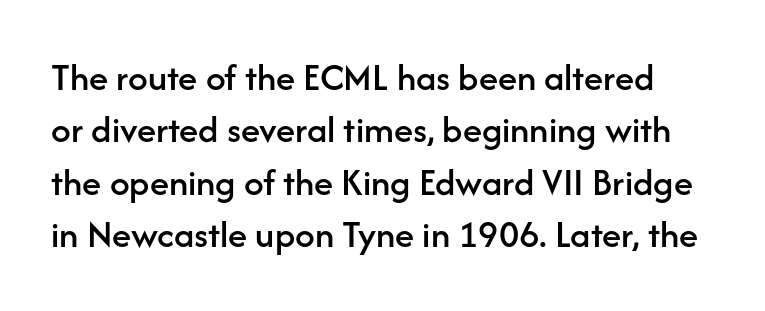
The image shows 39 px sans-serif type, upright; set normal line spacing (1.34x), normal letter spacing, not underlined; low stroke contrast and a medium x-height.
